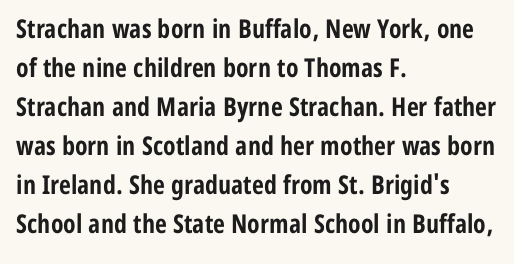
The image shows 26 px bold type, upright; set left-aligned, normal line spacing (1.5x), normal letter spacing, not underlined.
